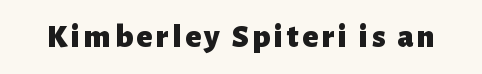
The font's upright variant was chosen for this text. Unlike a traditional serif, this face leaves its strokes unadorned. Varying glyph widths throughout — classic text-font behaviour. Each glyph is drawn with heavy, bold strokes. The passage shown is not underscored anywhere.
